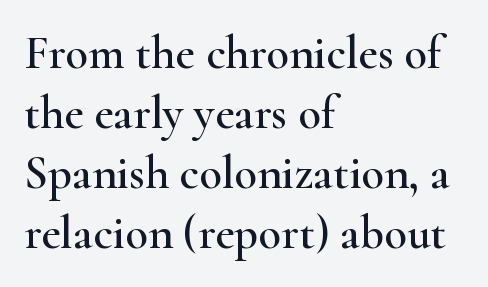
{"serif": "yes", "italic": "no", "width": "wide", "stroke_contrast": "high", "x_height": "small", "monospaced": "no", "underline": "no", "align": "left", "line_spacing": "normal", "line_spacing_ratio": 1.28, "letter_spacing": "normal", "letter_spacing_em": 0.0, "glyph_px": 47}
